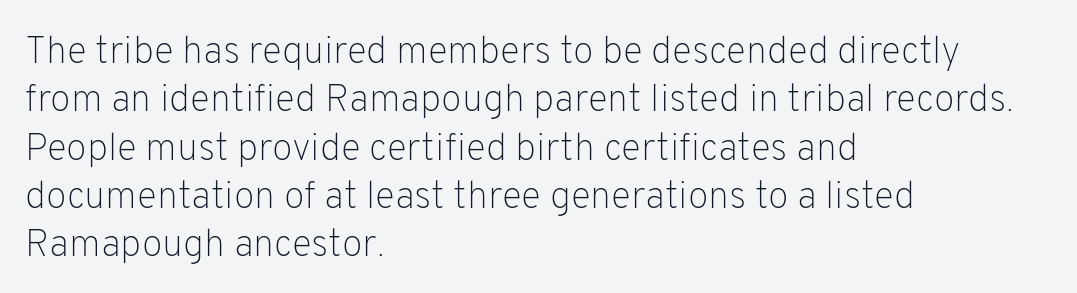
Q: Is the text bold? A: No.
Q: Is the text italic (slanted)? A: No, it is upright.
Q: Is the typeface a serif or a sans-serif typeface? A: Sans-serif.
Q: Is the text underlined? A: No.
Q: How is the paragraph aligned? A: Left-aligned.
Q: Is the spacing between letters normal or unusually wide? A: Normal.
Q: Is the spacing between lines tight, normal or loose? A: Normal.
Q: Width (condensed, normal, or wide)? A: Normal.
Q: Stroke contrast? A: Low.
Q: x-height? A: Medium.
Q: Monospaced? A: No.
